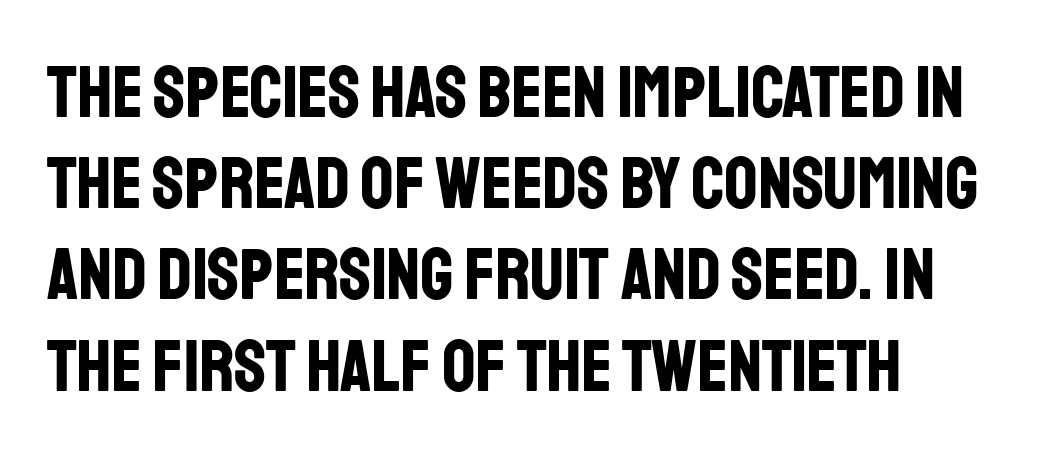
{"serif": "no", "italic": "no", "bold": "yes", "weight": "bold", "width": "condensed", "stroke_contrast": "low", "x_height": "large", "monospaced": "no", "underline": "no", "align": "left", "line_spacing": "normal", "line_spacing_ratio": 1.25, "letter_spacing": "normal", "letter_spacing_em": 0.0, "glyph_px": 73}
